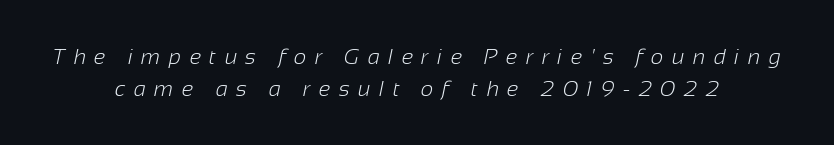
{"bold": "no", "underline": "no", "align": "center", "line_spacing": "normal", "line_spacing_ratio": 1.45, "letter_spacing": "wide", "letter_spacing_em": 0.38, "glyph_px": 22}
